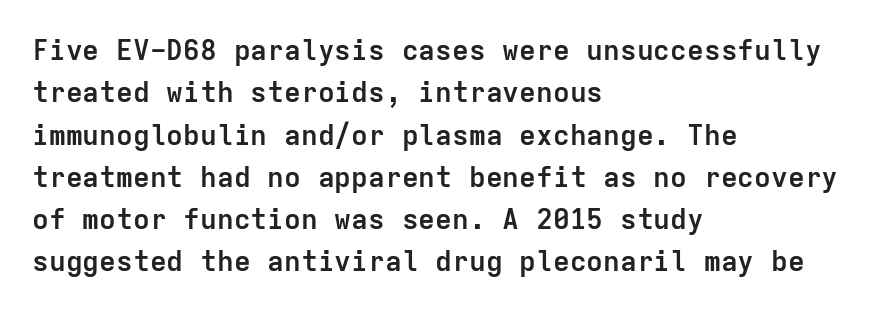
Q: Is the text bold? A: Yes.
Q: Is the text italic (slanted)? A: No, it is upright.
Q: Is the typeface a serif or a sans-serif typeface? A: Sans-serif.
Q: Is the text underlined? A: No.
Q: How is the paragraph aligned? A: Left-aligned.
Q: Is the spacing between letters normal or unusually wide? A: Normal.
Q: Is the spacing between lines tight, normal or loose? A: Normal.
Q: Width (condensed, normal, or wide)? A: Normal.
Q: Stroke contrast? A: Low.
Q: x-height? A: Medium.
Q: Monospaced? A: Yes.
